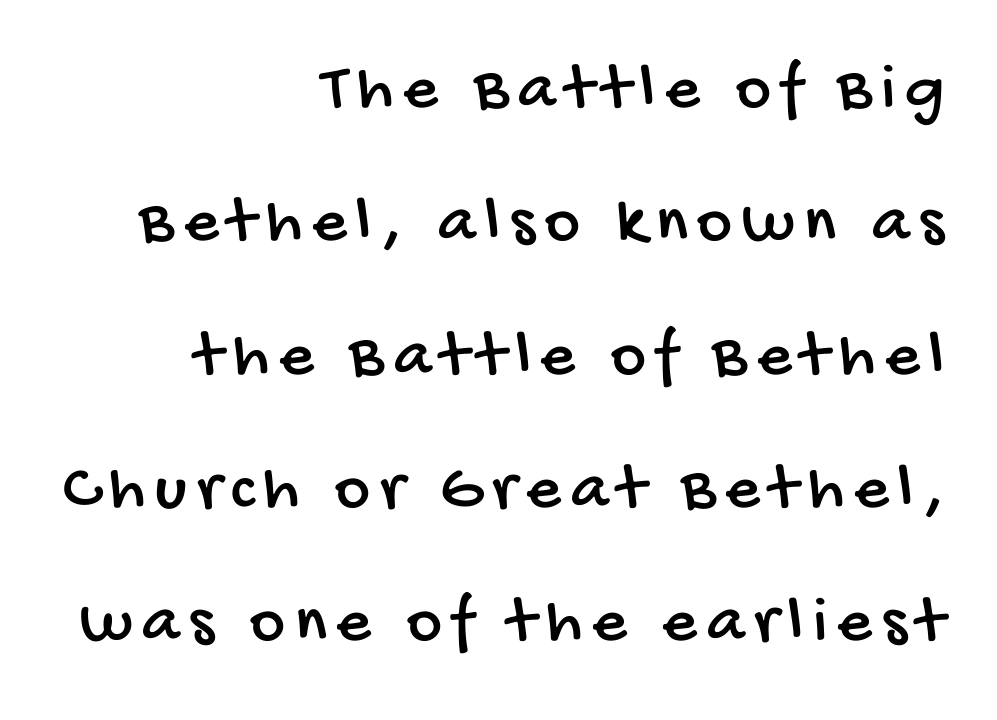
Q: Is the typeface a serif or a sans-serif typeface? A: Sans-serif.
Q: Is the text underlined? A: No.
Q: How is the paragraph aligned? A: Right-aligned.
Q: Is the spacing between lines tight, normal or loose? A: Loose.
Q: Width (condensed, normal, or wide)? A: Condensed.
Q: Stroke contrast? A: Low.
Q: x-height? A: Large.
Q: Monospaced? A: No.
